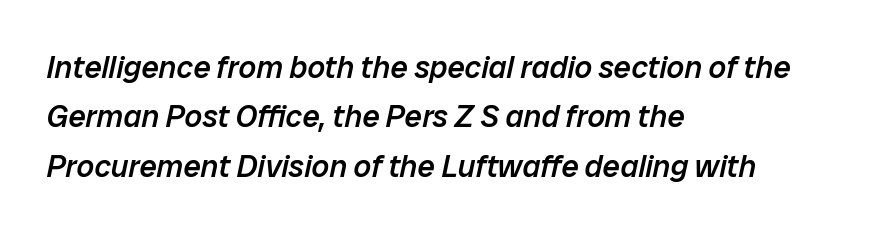
The image shows 31 px semibold type, italic (leaning right); set left-aligned, normal line spacing (1.59x), normal letter spacing, not underlined; low stroke contrast and a medium x-height.
